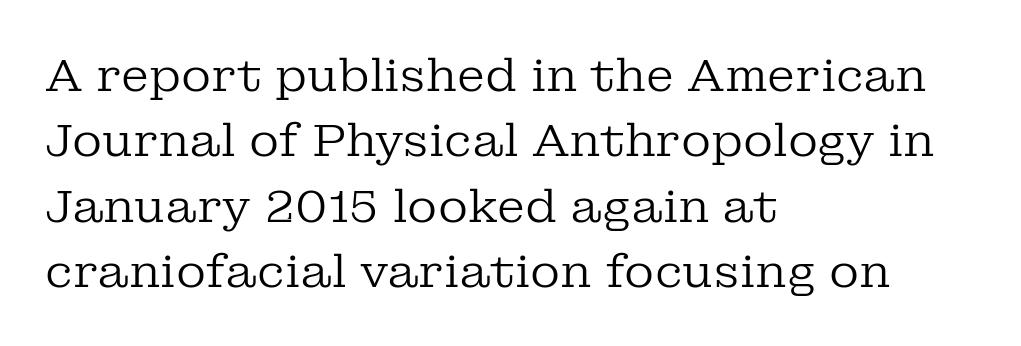
The image shows 46 px regular-weight serif type, upright; set left-aligned, normal line spacing (1.42x), normal letter spacing, not underlined; low stroke contrast and a medium x-height.
